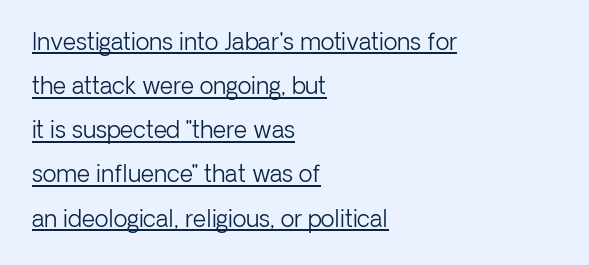
Q: Is the text bold? A: No.
Q: Is the text italic (slanted)? A: No, it is upright.
Q: Is the text underlined? A: Yes.
Q: How is the paragraph aligned? A: Left-aligned.
Q: Is the spacing between letters normal or unusually wide? A: Normal.
Q: Is the spacing between lines tight, normal or loose? A: Loose.
